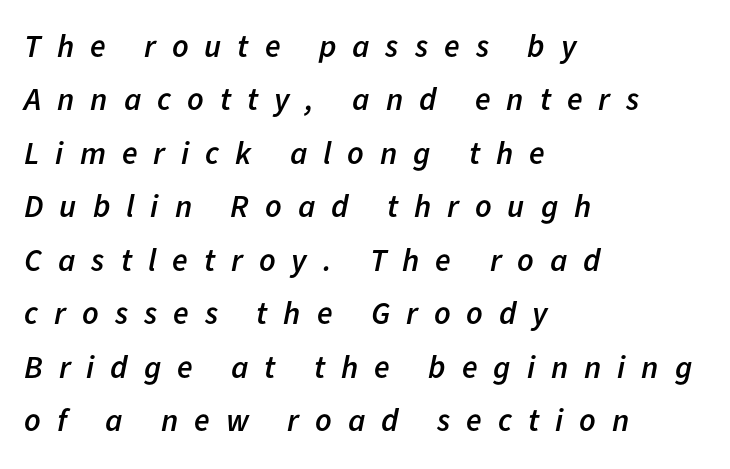
Does the weight exceed regular? Yes, but only to semibold. Normally led — the rows are evenly, conventionally spaced. Has an underline been added? It has not. Horizontal alignment here is leftward, the default for most running prose.
